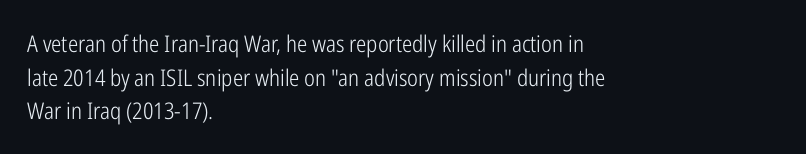
The image shows 23 px text type, upright; set left-aligned, normal line spacing (1.46x), normal letter spacing, not underlined.
